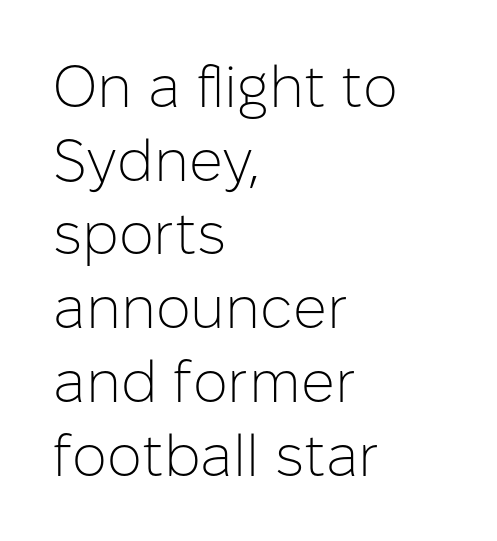
Nope, not italic — everything's standing straight. The tracking reads as untouched default to a designer's eye. A typesetter would call this leading conventional body-copy spacing. Are there feet on the stems? There aren't — it's a sans. The face used here is proportionally spaced, like ordinary book or web type. Heaviness? Minimal to ordinary, like unemphasized prose.
